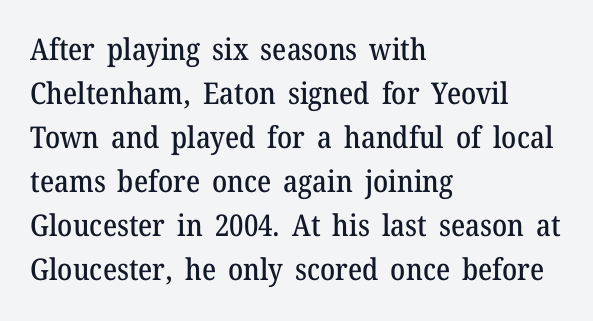
Q: Is the text italic (slanted)? A: No, it is upright.
Q: Is the typeface a serif or a sans-serif typeface? A: Serif.
Q: Is the text underlined? A: No.
Q: How is the paragraph aligned? A: Left-aligned.
Q: Is the spacing between letters normal or unusually wide? A: Normal.
Q: Is the spacing between lines tight, normal or loose? A: Normal.
Q: Width (condensed, normal, or wide)? A: Normal.
Q: Stroke contrast? A: Medium.
Q: x-height? A: Medium.
Q: Monospaced? A: No.
